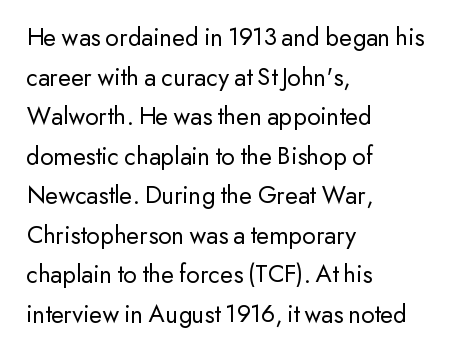
Q: Is the text bold? A: No.
Q: Is the text italic (slanted)? A: No, it is upright.
Q: Is the text underlined? A: No.
Q: How is the paragraph aligned? A: Left-aligned.
Q: Is the spacing between letters normal or unusually wide? A: Normal.
Q: Is the spacing between lines tight, normal or loose? A: Normal.
